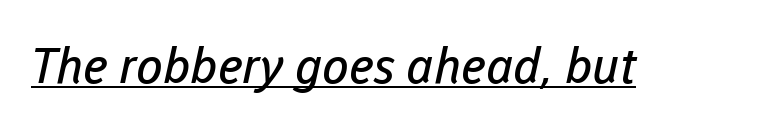
{"serif": "no", "bold": "no", "weight": "regular", "width": "normal", "stroke_contrast": "low", "x_height": "medium", "monospaced": "no", "underline": "yes", "letter_spacing": "normal", "letter_spacing_em": 0.0, "glyph_px": 49}
